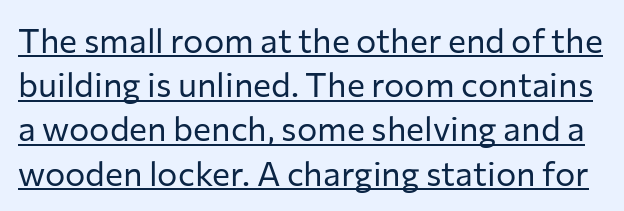
Q: Is the text bold? A: No.
Q: Is the text italic (slanted)? A: No, it is upright.
Q: Is the typeface a serif or a sans-serif typeface? A: Sans-serif.
Q: Is the text underlined? A: Yes.
Q: Is the spacing between letters normal or unusually wide? A: Normal.
Q: Is the spacing between lines tight, normal or loose? A: Normal.
Q: Width (condensed, normal, or wide)? A: Normal.
Q: Stroke contrast? A: Low.
Q: x-height? A: Medium.
Q: Monospaced? A: No.
